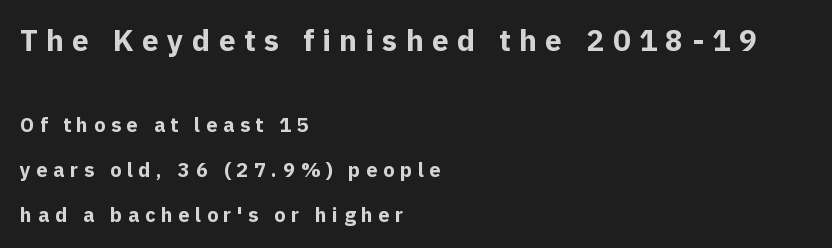
Loose tracking; the words dissolve into strings of separated letters. Which margin do the lines hug? The left one — the right edge is uneven. Underline: absent. The font is running at its bold setting. Vertical strokes here are truly vertical. In terms of leading, this rendering errs on the spacious side.
